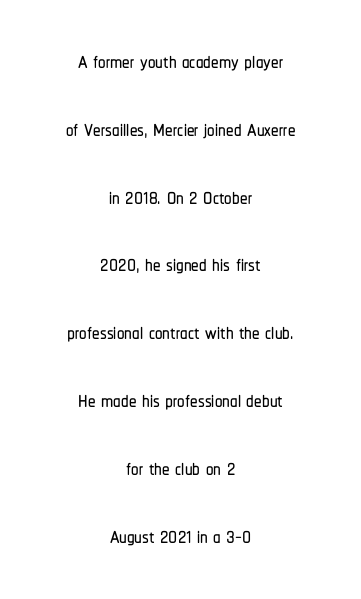
Q: Is the text italic (slanted)? A: No, it is upright.
Q: Is the typeface a serif or a sans-serif typeface? A: Sans-serif.
Q: Is the text underlined? A: No.
Q: How is the paragraph aligned? A: Centered.
Q: Is the spacing between letters normal or unusually wide? A: Normal.
Q: Is the spacing between lines tight, normal or loose? A: Loose.
Q: Width (condensed, normal, or wide)? A: Condensed.
Q: Stroke contrast? A: Low.
Q: x-height? A: Medium.
Q: Monospaced? A: No.
